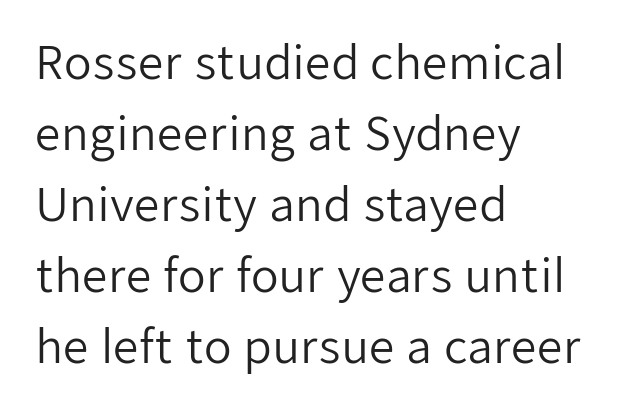
The strokes carry an ordinary text weight at most. Every stem runs plumb, perpendicular to the baseline. This sample keeps an unexceptional amount of space between lines. Does extra space separate the letters? No, they use regular spacing. Is the block centered? No — it sits flush against the left margin. The strip under each line holds only bare page.
